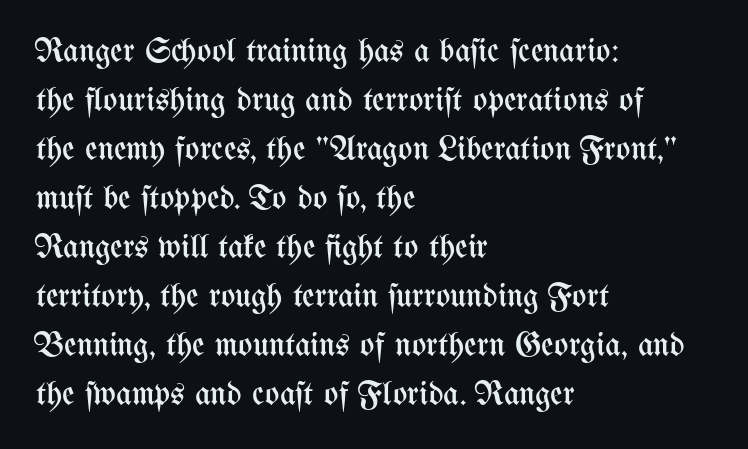
{"italic": "no", "bold": "no", "weight": "regular", "width": "condensed", "stroke_contrast": "medium", "x_height": "medium", "monospaced": "no", "underline": "no", "align": "left", "line_spacing": "normal", "line_spacing_ratio": 1.44, "letter_spacing": "normal", "letter_spacing_em": 0.0, "glyph_px": 34}
